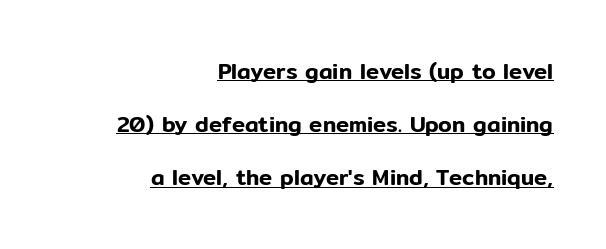
The image shows 22 px text type, upright; set right-aligned, loose line spacing (2.42x), normal letter spacing, underlined.
